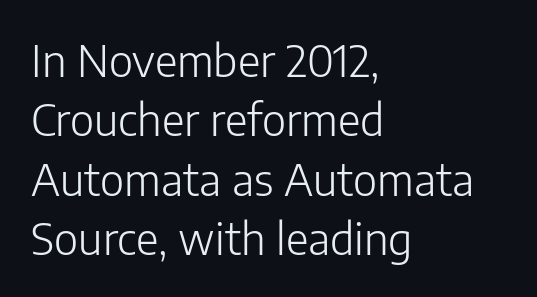
The image shows 44 px light sans-serif type, upright; set left-aligned, normal line spacing (1.35x), normal letter spacing, not underlined; low stroke contrast and a medium x-height.
